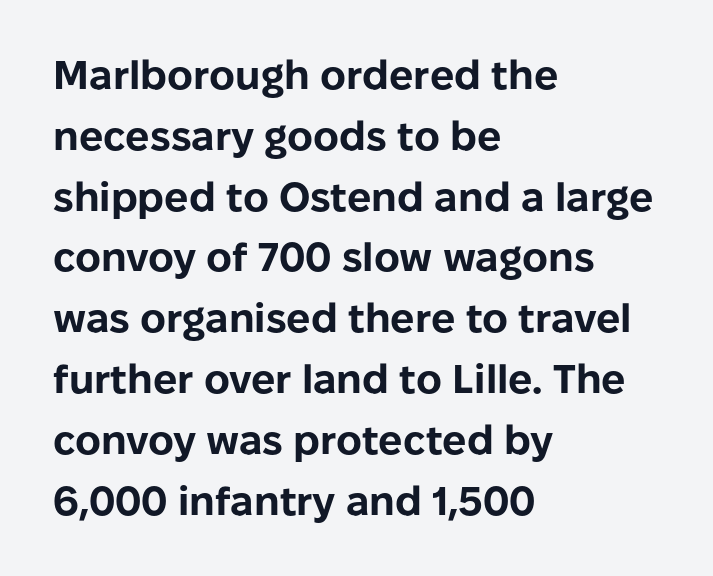
Q: Is the text bold? A: Yes.
Q: Is the text italic (slanted)? A: No, it is upright.
Q: Is the typeface a serif or a sans-serif typeface? A: Sans-serif.
Q: Is the text underlined? A: No.
Q: How is the paragraph aligned? A: Left-aligned.
Q: Is the spacing between letters normal or unusually wide? A: Normal.
Q: Is the spacing between lines tight, normal or loose? A: Normal.
Q: Width (condensed, normal, or wide)? A: Normal.
Q: Stroke contrast? A: Low.
Q: x-height? A: Medium.
Q: Monospaced? A: No.
